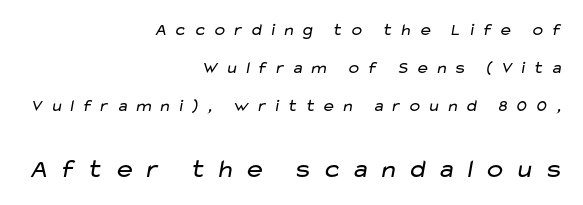
The image shows 26 px text type; set right-aligned, loose line spacing (2.24x), unusually wide letter spacing (+0.36 em), not underlined; the second (bottom) block is 1.53x larger.
